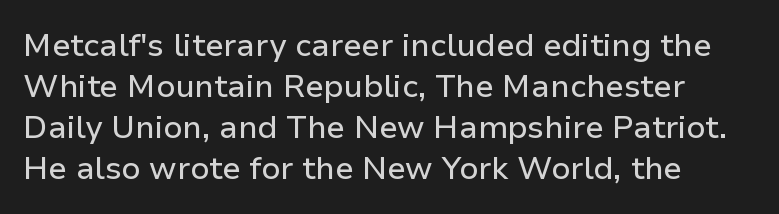
Reading down the block, your eye returns to a fixed left position each line. The rendering shows plain stroke endings on the letterforms — a sans-serif design. The passage shown is typed in a proportional face where columns would drift. It's the straight-up-and-down kind of type.
